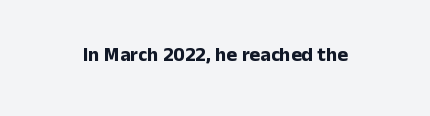
Q: Is the text bold? A: Yes.
Q: Is the text italic (slanted)? A: No, it is upright.
Q: Is the text underlined? A: No.
Q: Is the spacing between letters normal or unusually wide? A: Normal.
